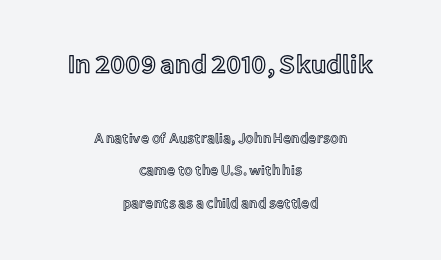
{"italic": "no", "underline": "no", "align": "center", "line_spacing": "loose", "line_spacing_ratio": 2.34, "letter_spacing": "normal", "letter_spacing_em": 0.0, "larger_block": "first", "size_ratio": 1.86, "glyph_px": 26}
